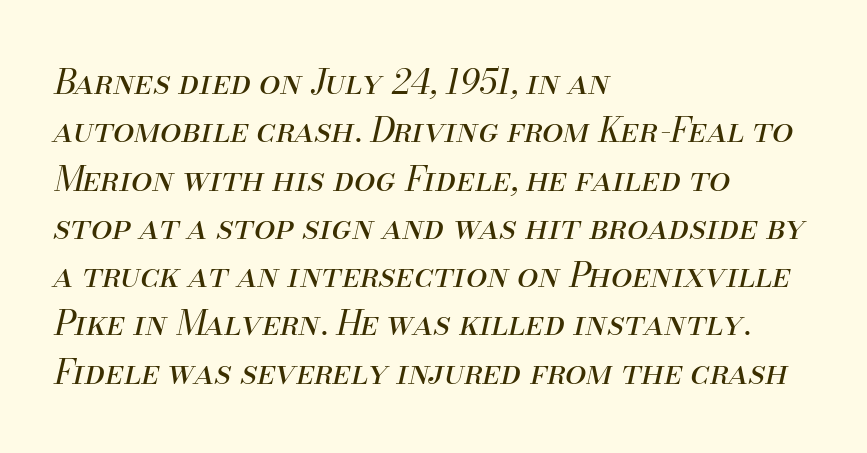
The block of text has a typical density, with ordinary space between rows. Characters follow at the spacing the type designer built in. Rendered with sloped, italic letterforms. These lines are rendered in a variable-pitch font. Check the space under the baseline: it is left empty.
